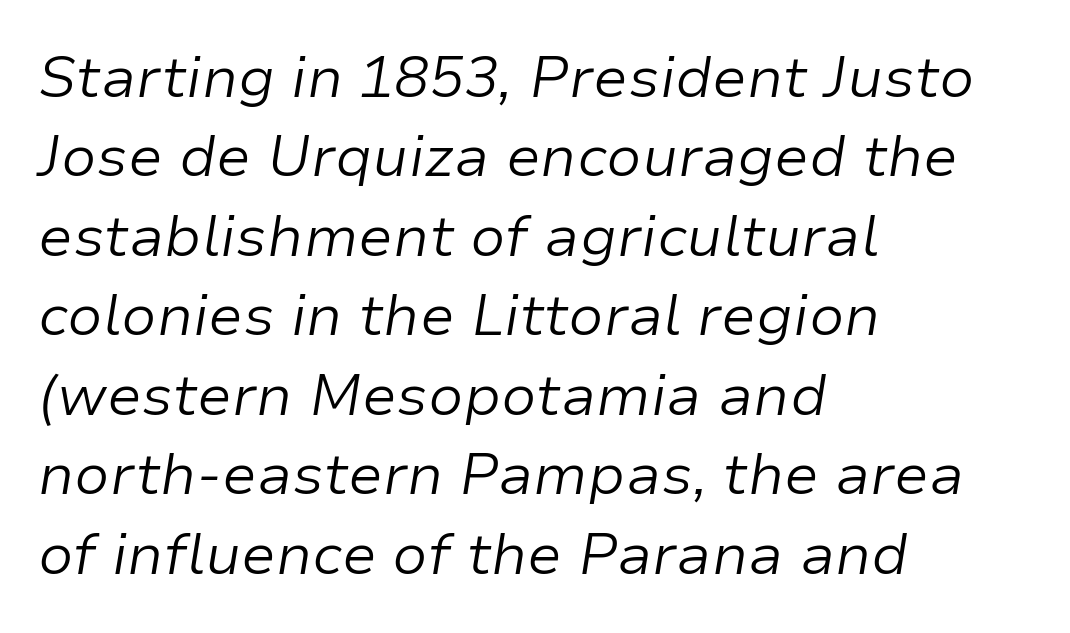
{"italic": "yes", "lean": "right", "slant_degrees": 9, "bold": "no", "weight": "light", "width": "normal", "stroke_contrast": "low", "x_height": "medium", "monospaced": "no", "underline": "no", "align": "left", "line_spacing": "normal", "line_spacing_ratio": 1.37, "letter_spacing": "normal", "letter_spacing_em": 0.0, "glyph_px": 58}
